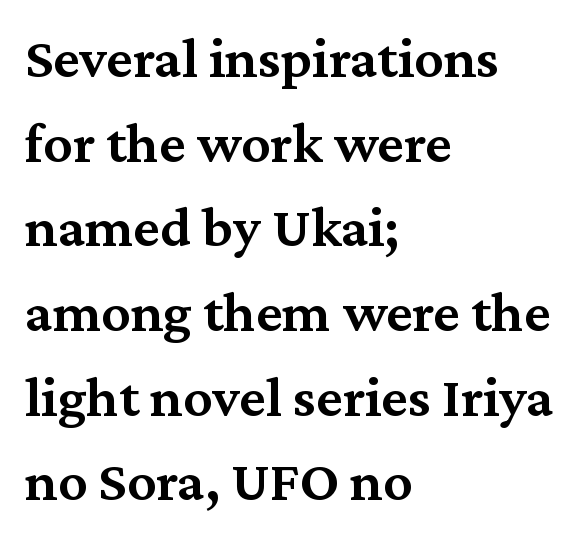
The image shows 58 px semibold serif type, upright; set left-aligned, normal line spacing (1.46x), normal letter spacing, not underlined; medium stroke contrast and a medium x-height.
